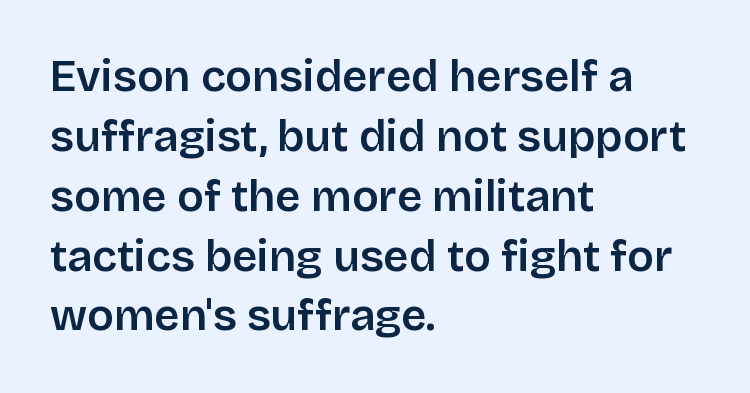
The image shows 44 px semibold sans-serif type, upright; set left-aligned, normal line spacing (1.36x), normal letter spacing, not underlined; low stroke contrast and a large x-height.
